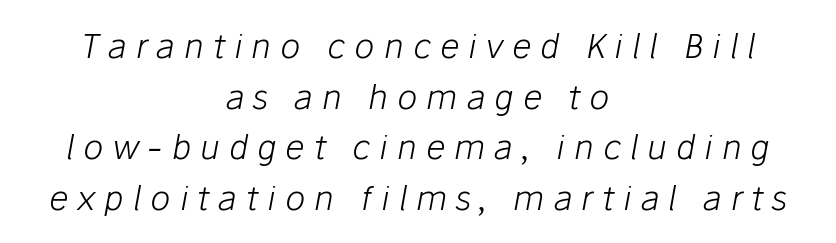
Q: Is the text bold? A: No.
Q: Is the text italic (slanted)? A: Yes, it leans right by about 10 degrees.
Q: Is the text underlined? A: No.
Q: How is the paragraph aligned? A: Centered.
Q: Is the spacing between letters normal or unusually wide? A: Unusually wide.
Q: Is the spacing between lines tight, normal or loose? A: Normal.
Q: Width (condensed, normal, or wide)? A: Normal.
Q: Stroke contrast? A: Low.
Q: x-height? A: Medium.
Q: Monospaced? A: No.
